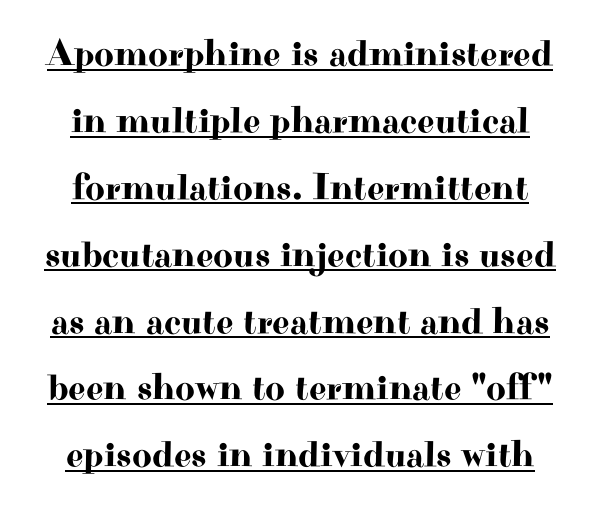
Q: Is the text italic (slanted)? A: No, it is upright.
Q: Is the typeface a serif or a sans-serif typeface? A: Serif.
Q: Is the text underlined? A: Yes.
Q: How is the paragraph aligned? A: Centered.
Q: Is the spacing between letters normal or unusually wide? A: Normal.
Q: Width (condensed, normal, or wide)? A: Wide.
Q: Stroke contrast? A: High.
Q: x-height? A: Small.
Q: Monospaced? A: No.
